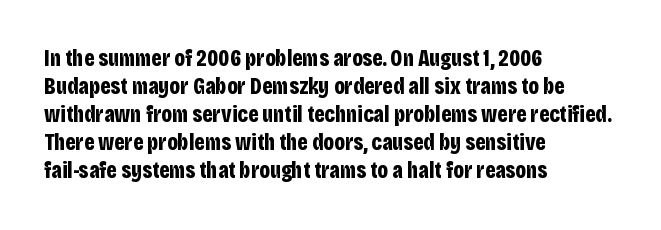
Q: Is the text bold? A: Yes.
Q: Is the text italic (slanted)? A: No, it is upright.
Q: Is the text underlined? A: No.
Q: How is the paragraph aligned? A: Left-aligned.
Q: Is the spacing between letters normal or unusually wide? A: Normal.
